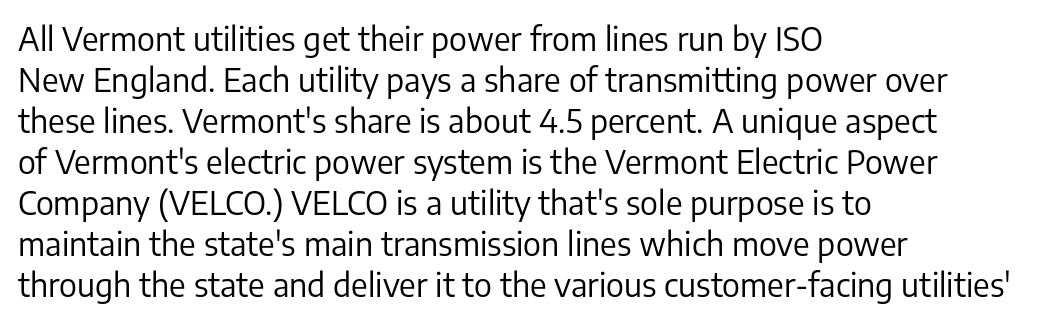
The image shows 32 px regular-weight sans-serif type, upright; set left-aligned, normal line spacing (1.28x), normal letter spacing, not underlined; low stroke contrast and a medium x-height.
